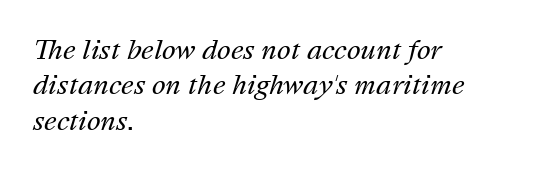
Does the copy run flush right? No — it runs flush left. Decoration check: the copy has no underline. These lines sit exactly where default settings would place them. This reads as an unemphasized weight, regular at the heaviest. Emphasis-style slanted type is in use. A typesetter would call this zero additional tracking.
